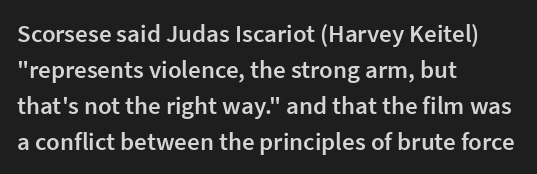
Q: Is the text bold? A: Semi-bold.
Q: Is the text italic (slanted)? A: No, it is upright.
Q: Is the text underlined? A: No.
Q: How is the paragraph aligned? A: Left-aligned.
Q: Is the spacing between letters normal or unusually wide? A: Normal.
Q: Is the spacing between lines tight, normal or loose? A: Normal.
